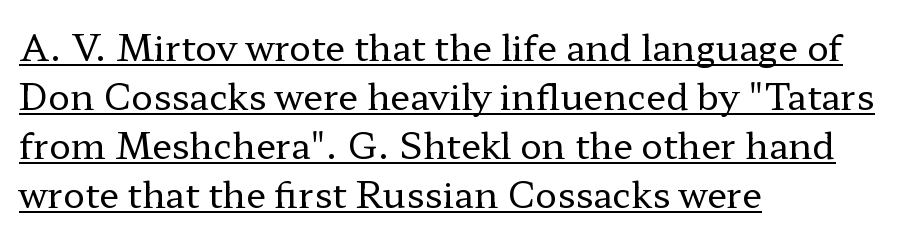
Notice how the stems are strictly vertical — no italics here. These lines are rendered in a variable-pitch font. Counters stay open thanks to moderate or lighter strokes. This sample keeps an unexceptional amount of space between lines. The sample's only ornament is a line tracing under the words.
